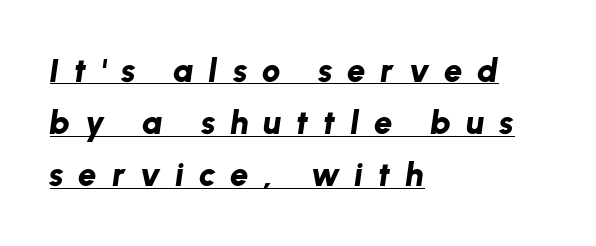
Q: Is the text bold? A: Yes.
Q: Is the text italic (slanted)? A: Yes, it leans right by about 8 degrees.
Q: Is the text underlined? A: Yes.
Q: How is the paragraph aligned? A: Left-aligned.
Q: Is the spacing between letters normal or unusually wide? A: Unusually wide.
Q: Is the spacing between lines tight, normal or loose? A: Normal.
Q: Width (condensed, normal, or wide)? A: Normal.
Q: Stroke contrast? A: Low.
Q: x-height? A: Medium.
Q: Monospaced? A: No.
